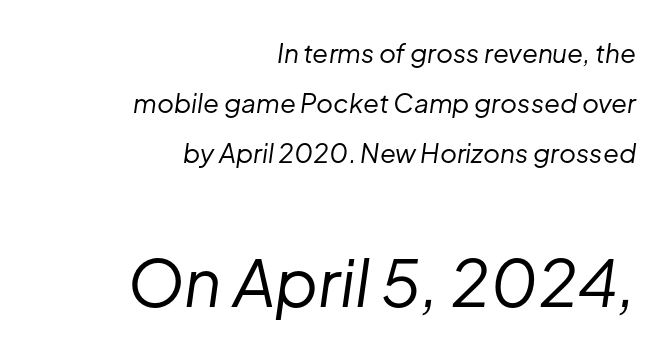
Q: Is the text bold? A: No.
Q: Is the text italic (slanted)? A: Yes, it leans right by about 8 degrees.
Q: Is the text underlined? A: No.
Q: How is the paragraph aligned? A: Right-aligned.
Q: Is the spacing between letters normal or unusually wide? A: Normal.
Q: Is the spacing between lines tight, normal or loose? A: Loose.
Q: Which block of text is set in a larger size, the first (top) or the second (bottom)? A: The second (bottom) one.
Q: Width (condensed, normal, or wide)? A: Normal.
Q: Stroke contrast? A: Low.
Q: x-height? A: Medium.
Q: Monospaced? A: No.
